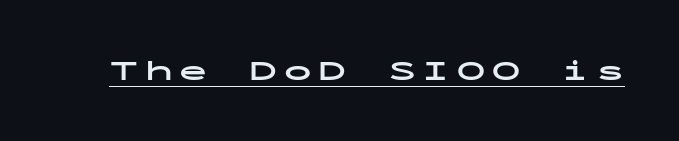
Q: Is the text bold? A: Yes.
Q: Is the text italic (slanted)? A: No, it is upright.
Q: Is the typeface a serif or a sans-serif typeface? A: Sans-serif.
Q: Is the text underlined? A: Yes.
Q: Is the spacing between letters normal or unusually wide? A: Unusually wide.
Q: Width (condensed, normal, or wide)? A: Wide.
Q: Stroke contrast? A: Low.
Q: x-height? A: Medium.
Q: Monospaced? A: Yes.
